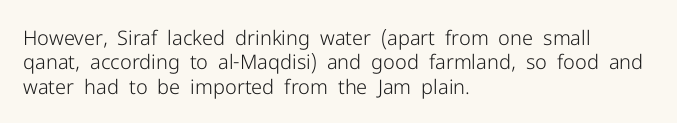
These lines keep a tight, regular rhythm from letter to letter. In CSS terms this would be text-align: left. Weight: in the light-to-regular range. This is roman type, the default non-slanted kind. Decoration check: the copy has no underline.
